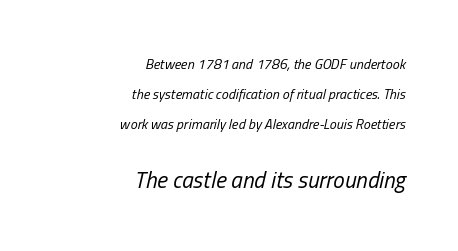
{"italic": "yes", "lean": "right", "slant_degrees": 13, "bold": "no", "underline": "no", "align": "right", "line_spacing": "loose", "line_spacing_ratio": 2.14, "letter_spacing": "normal", "letter_spacing_em": 0.0, "larger_block": "second", "size_ratio": 1.64, "glyph_px": 23}
